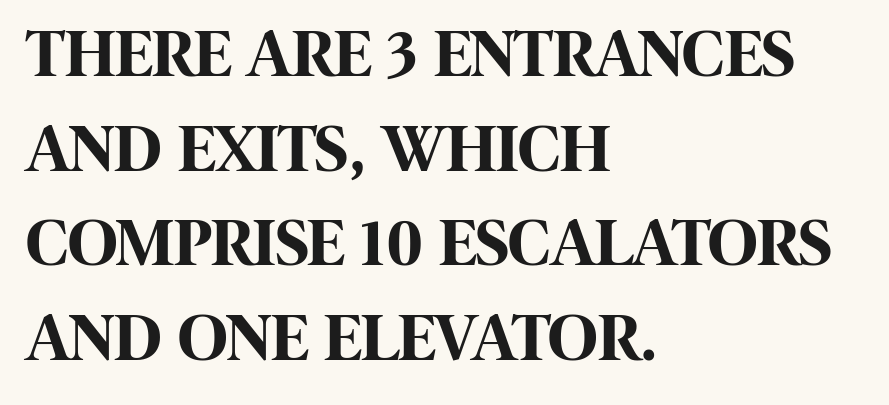
The image shows 68 px bold, condensed sans-serif type, upright; set left-aligned, normal line spacing (1.39x), normal letter spacing, not underlined; high stroke contrast and a large x-height.
